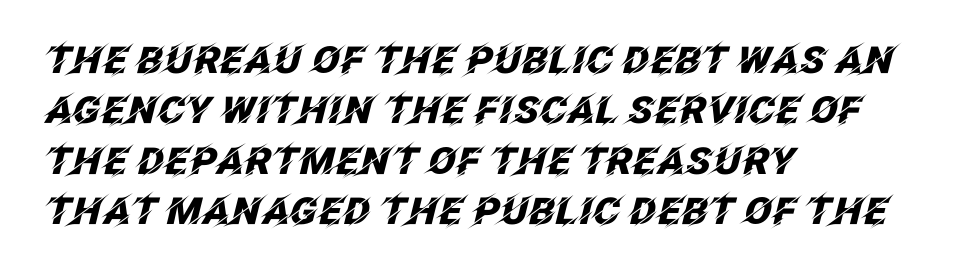
The image shows 37 px heavy type, italic (leaning right); set left-aligned, normal line spacing (1.36x), normal letter spacing, not underlined; low stroke contrast and a large x-height.
